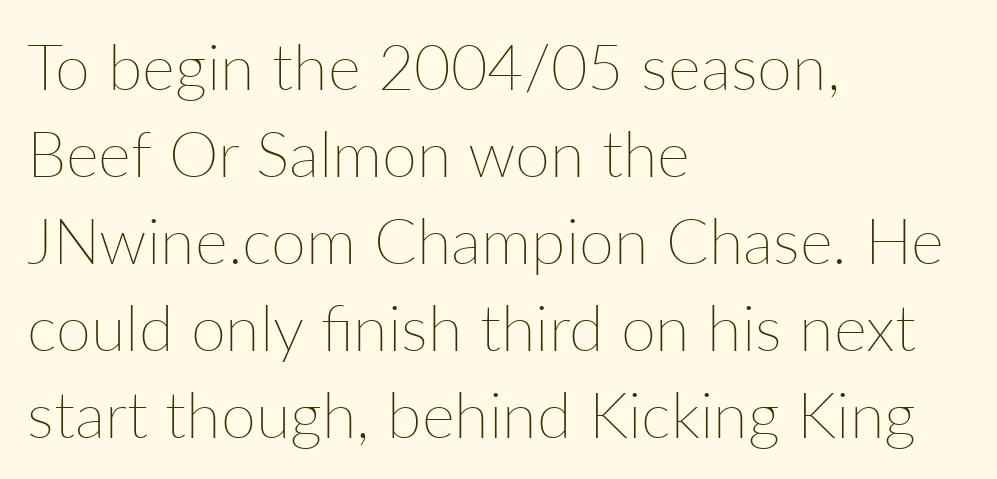
The image shows 63 px thin type, upright; set left-aligned, normal line spacing (1.38x), normal letter spacing, not underlined; low stroke contrast and a medium x-height.
